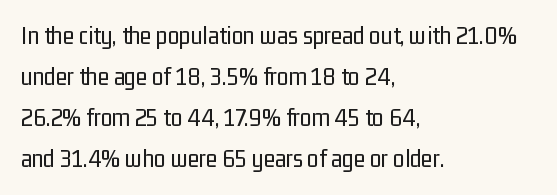
The image shows 26 px text type, upright; set left-aligned, normal line spacing (1.58x), normal letter spacing, not underlined.
